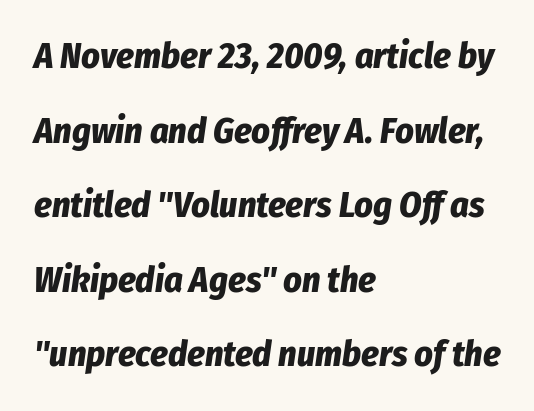
The image shows 36 px bold, condensed type, italic (leaning right); set left-aligned, loose line spacing (2.07x), normal letter spacing, not underlined; low stroke contrast and a medium x-height.
